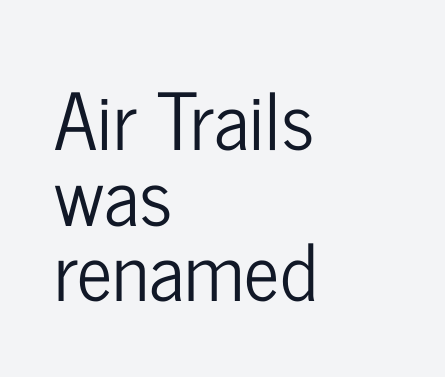
{"serif": "no", "italic": "no", "width": "condensed", "stroke_contrast": "low", "x_height": "medium", "monospaced": "no", "underline": "no", "align": "left", "line_spacing": "tight", "line_spacing_ratio": 0.97, "letter_spacing": "normal", "letter_spacing_em": 0.0, "glyph_px": 78}
